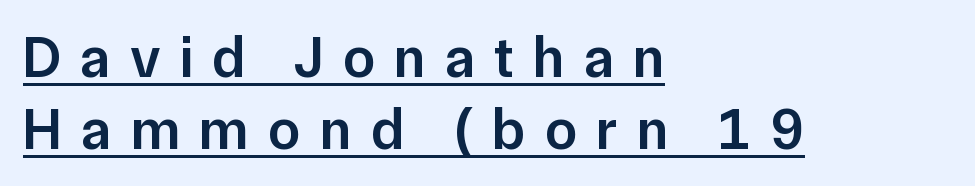
Q: Is the text bold? A: Semi-bold.
Q: Is the text italic (slanted)? A: No, it is upright.
Q: Is the typeface a serif or a sans-serif typeface? A: Sans-serif.
Q: Is the text underlined? A: Yes.
Q: How is the paragraph aligned? A: Left-aligned.
Q: Is the spacing between letters normal or unusually wide? A: Unusually wide.
Q: Width (condensed, normal, or wide)? A: Normal.
Q: Stroke contrast? A: Low.
Q: x-height? A: Medium.
Q: Monospaced? A: No.
